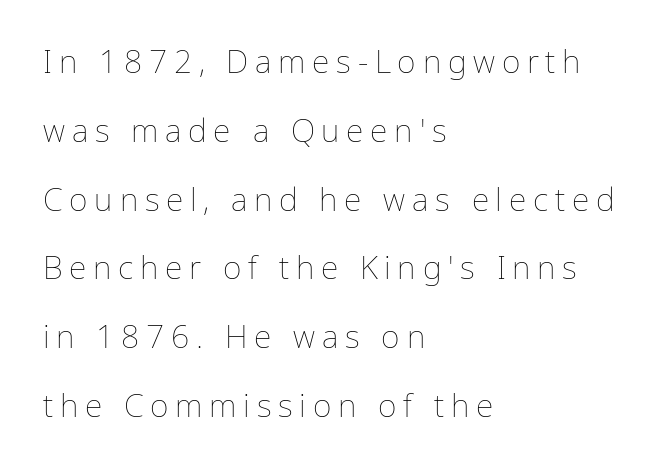
The image shows 32 px thin type, upright; set left-aligned, loose line spacing (2.15x), unusually wide letter spacing (+0.21 em), not underlined; low stroke contrast and a medium x-height.
